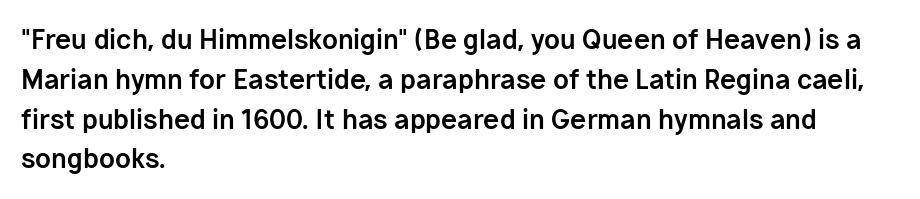
The image shows 26 px bold type, upright; set left-aligned, normal line spacing (1.53x), normal letter spacing, not underlined.
